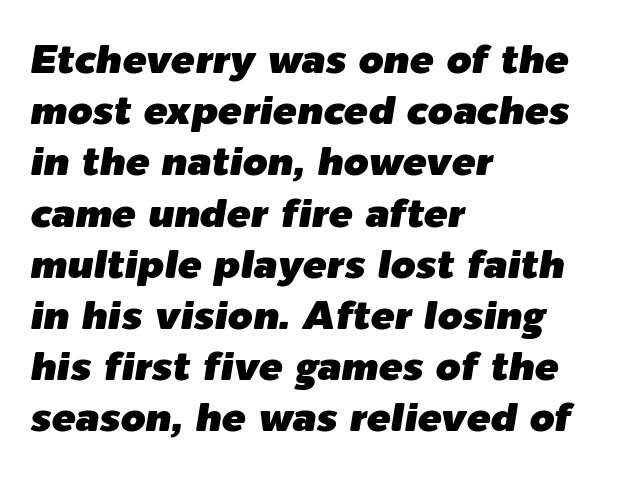
The image shows 40 px text type, italic (leaning right); set left-aligned, normal line spacing (1.28x), normal letter spacing, not underlined; low stroke contrast and a medium x-height.
